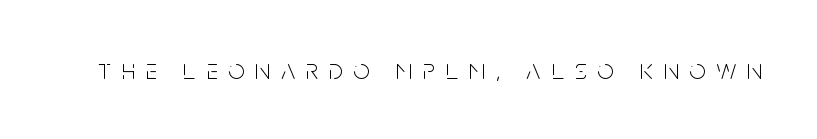
In terms of posture, this sample is upright. Check the space under the baseline: it is left empty. The font family rendered here belongs to the sans-serif group. The rendering inserts visible extra space after every character. The typesetting does not lean heavy: it is not bold. Think of a printed novel: that variable character pitch is what you see here.
